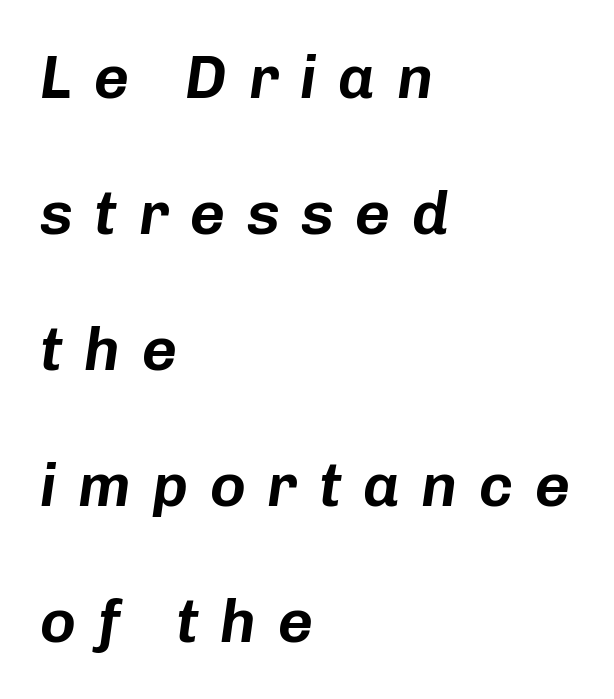
The image shows 61 px text type, italic (leaning right); set left-aligned, loose line spacing (2.23x), unusually wide letter spacing (+0.35 em), not underlined; low stroke contrast and a medium x-height.
